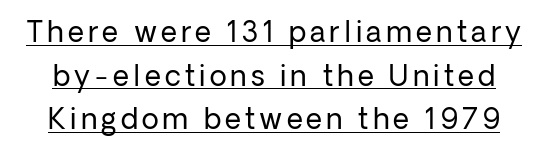
{"serif": "no", "italic": "no", "bold": "no", "weight": "regular", "width": "normal", "stroke_contrast": "low", "x_height": "medium", "monospaced": "no", "underline": "yes", "line_spacing": "normal", "line_spacing_ratio": 1.56, "glyph_px": 28}
